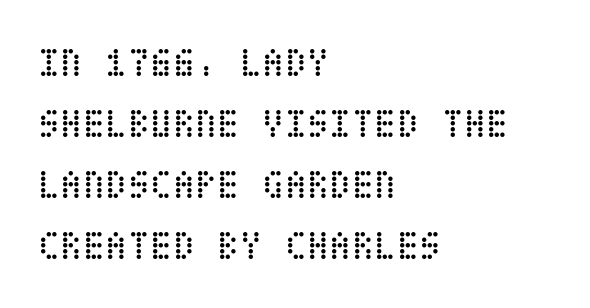
The image shows 41 px regular-weight, condensed type, upright; set left-aligned, normal line spacing (1.49x), normal letter spacing, not underlined; low stroke contrast and a large x-height.
